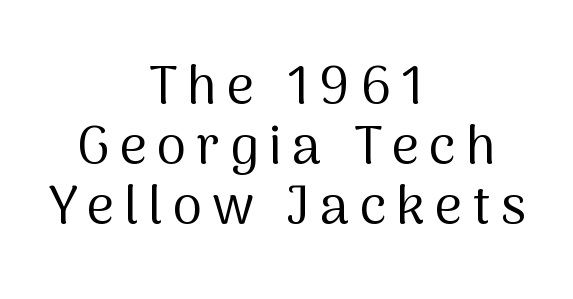
A quiet, ordinary-to-light weight characterises the typeface. Is this a sans? Yes — the strokes have no serifs. Rule under the text: the space is simply empty. The rendering uses natural spacing where letterforms have individual widths. Where is the straight margin? There isn't one; the lines are centered. Every character sits straight up, as roman type does.
